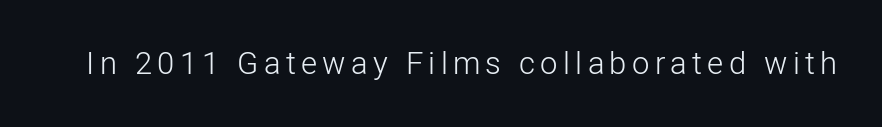
Observe the absence of serifs on each vertical stroke in this sample. Compared with a typical body face, this is equally light or lighter still. The baseline area is clear. Think of a printed novel: that variable character pitch is what you see here. Tall strokes in this sample are plumb rather than angled.
